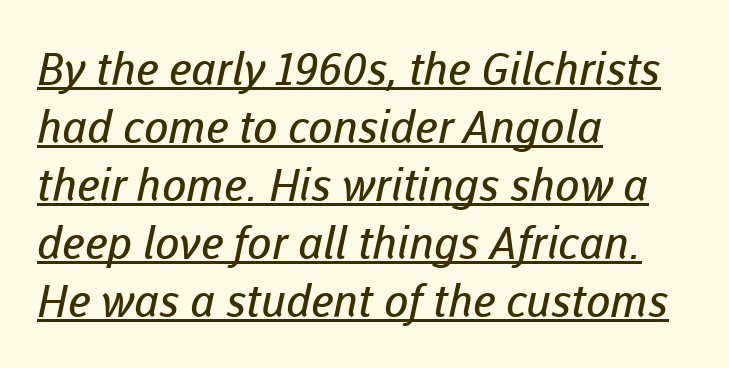
Nothing heavy about these letters — not bold at all. Notice how the passage keeps a crisp vertical edge on the left only. Notice how a bar underscores the lettering throughout. A typesetter would call this zero additional tracking.
